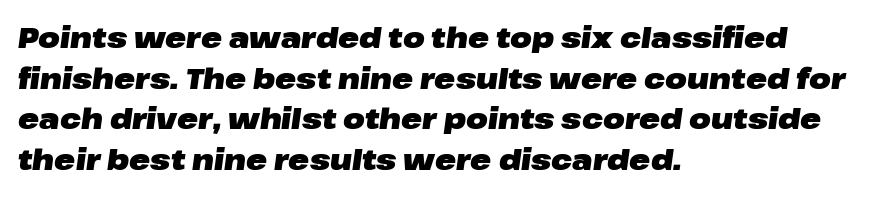
Q: Is the text bold? A: Yes.
Q: Is the text italic (slanted)? A: Yes, it leans right by about 8 degrees.
Q: Is the text underlined? A: No.
Q: How is the paragraph aligned? A: Left-aligned.
Q: Is the spacing between letters normal or unusually wide? A: Normal.
Q: Is the spacing between lines tight, normal or loose? A: Normal.
Q: Width (condensed, normal, or wide)? A: Wide.
Q: Stroke contrast? A: Low.
Q: x-height? A: Medium.
Q: Monospaced? A: No.
